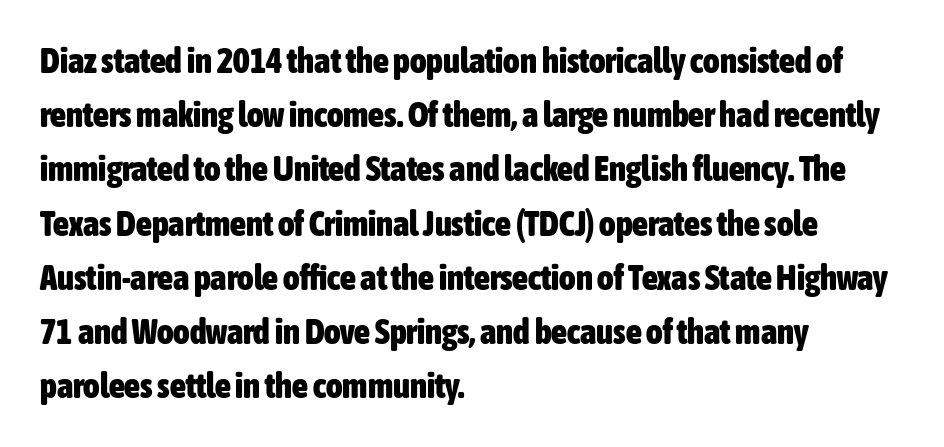
The image shows 35 px heavy, condensed sans-serif type, upright; set left-aligned, normal line spacing (1.55x), normal letter spacing, not underlined; low stroke contrast and a medium x-height.
